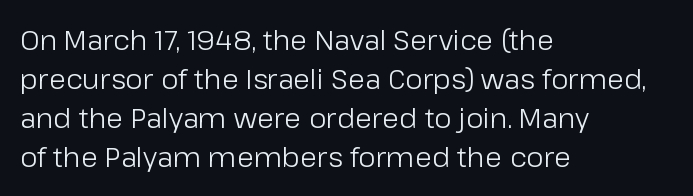
Here the glyphs are tracked normally, forming tight word shapes. Look at the bottom of the vertical strokes: they stop flat, with no serifs. A roman cut, with each character standing at attention. Reading down the column, the eye jumps a familiar distance to each next line. Underlining? Definitely not there. The letters advance in unequal steps, a hallmark of proportional type.
